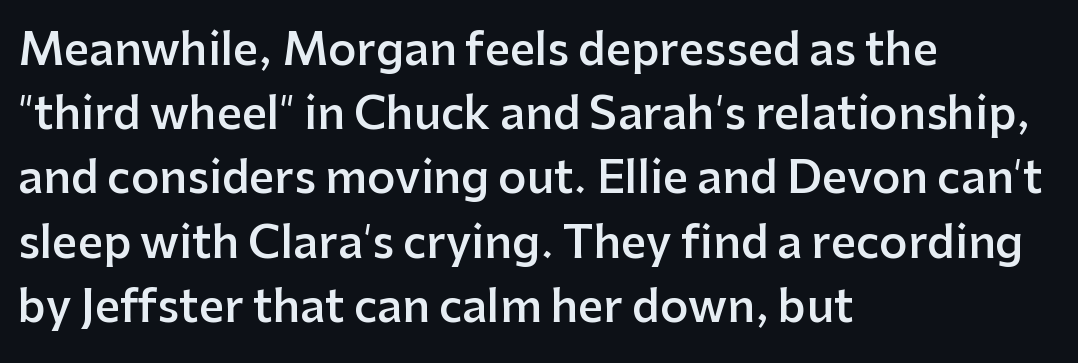
Here the designer chose a conventional face with non-uniform glyph widths. A typesetter would mark this as roman, not italic. The words here are not underlined. Weight check: semibold — heavier than regular, not quite bold. Words appear dense and cohesive because spacing is normal. Compared with typical paragraphs, the rows here are spaced about the same.
